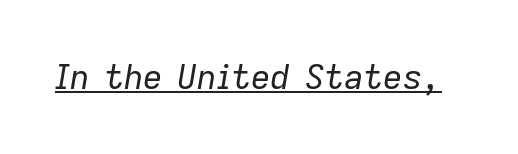
Q: Is the text bold? A: No.
Q: Is the text italic (slanted)? A: Yes, it leans right by about 9 degrees.
Q: Is the text underlined? A: Yes.
Q: Is the spacing between letters normal or unusually wide? A: Normal.
Q: Width (condensed, normal, or wide)? A: Normal.
Q: Stroke contrast? A: Low.
Q: x-height? A: Medium.
Q: Monospaced? A: No.
